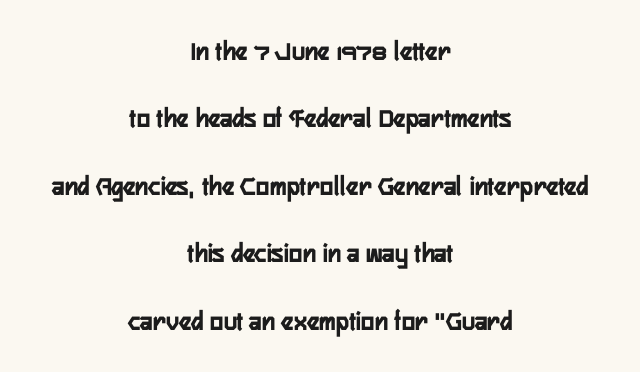
{"serif": "no", "italic": "no", "width": "condensed", "stroke_contrast": "low", "x_height": "medium", "monospaced": "no", "underline": "no", "align": "center", "line_spacing": "loose", "line_spacing_ratio": 2.41, "letter_spacing": "normal", "letter_spacing_em": 0.0, "glyph_px": 28}
